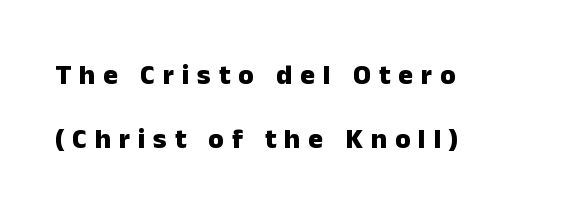
{"serif": "no", "italic": "no", "bold": "yes", "weight": "heavy", "width": "normal", "stroke_contrast": "low", "x_height": "medium", "monospaced": "no", "underline": "no", "align": "left", "line_spacing": "loose", "line_spacing_ratio": 2.27, "letter_spacing": "wide", "letter_spacing_em": 0.28, "glyph_px": 28}
